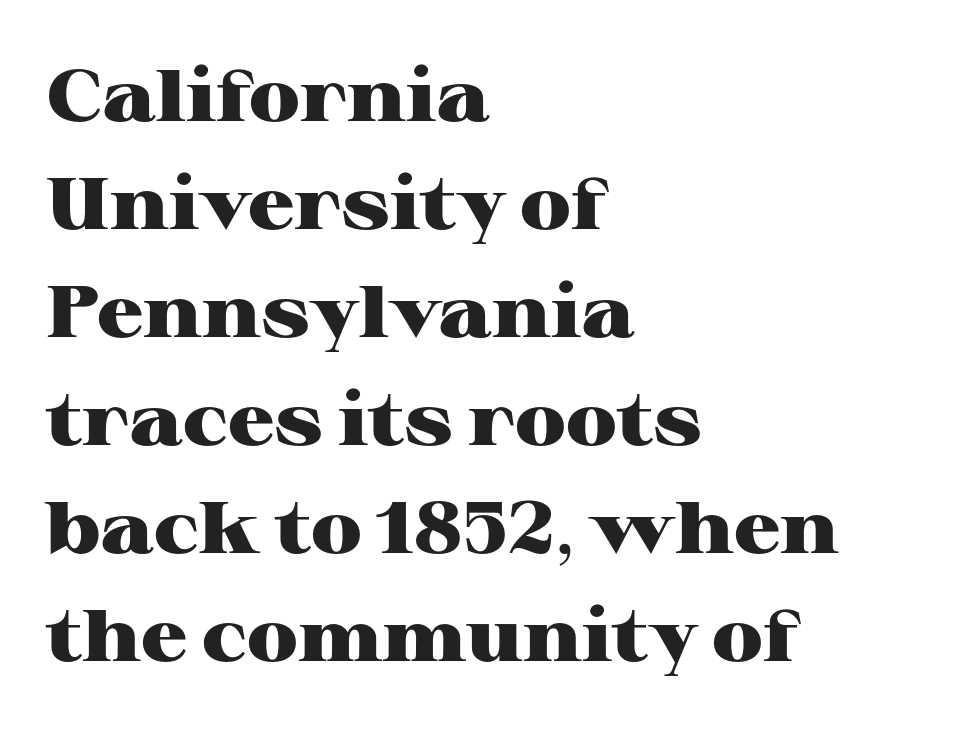
Teacher's note: observe the even left margin — that is flush-left alignment. This is serif lettering, the kind often seen in printed books. The face used here is proportionally spaced, like ordinary book or web type. Students, observe: this is what conventionally led text looks like. Characters remain perfectly vertical along every line. Caption: bold face, heavy strokes.
